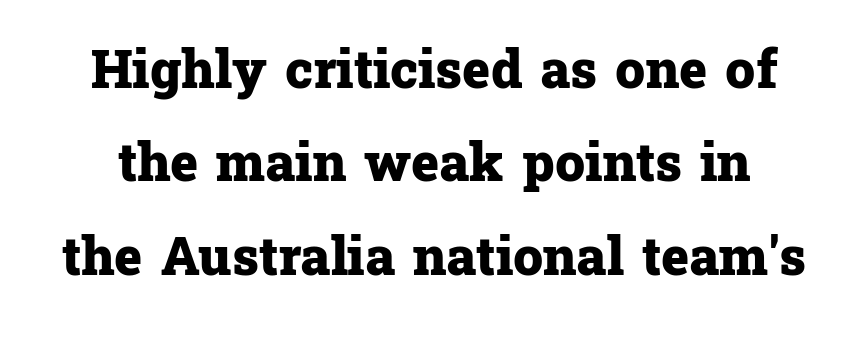
Q: Is the text bold? A: Yes.
Q: Is the text italic (slanted)? A: No, it is upright.
Q: Is the typeface a serif or a sans-serif typeface? A: Serif.
Q: Is the text underlined? A: No.
Q: Is the spacing between letters normal or unusually wide? A: Normal.
Q: Width (condensed, normal, or wide)? A: Normal.
Q: Stroke contrast? A: Low.
Q: x-height? A: Medium.
Q: Monospaced? A: No.
